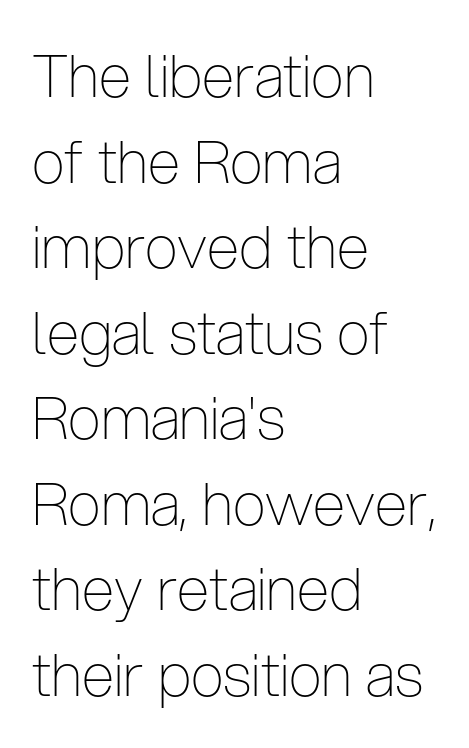
The image shows 59 px thin, condensed sans-serif type, upright; set left-aligned, normal line spacing (1.45x), normal letter spacing, not underlined; low stroke contrast and a medium x-height.
